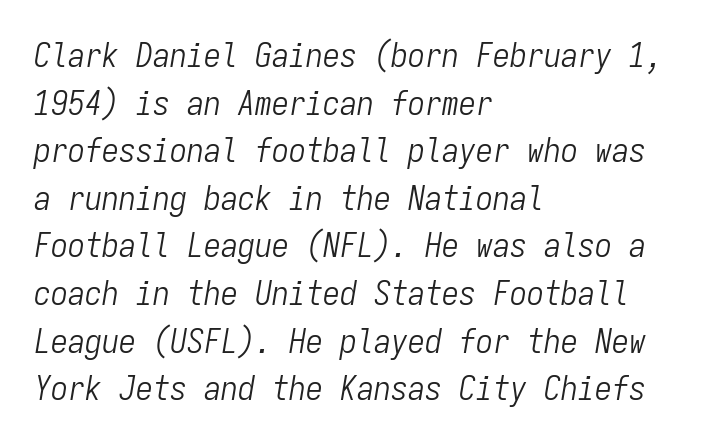
Q: Is the text bold? A: No.
Q: Is the text italic (slanted)? A: Yes, it leans right by about 9 degrees.
Q: Is the text underlined? A: No.
Q: How is the paragraph aligned? A: Left-aligned.
Q: Is the spacing between letters normal or unusually wide? A: Normal.
Q: Is the spacing between lines tight, normal or loose? A: Normal.
Q: Width (condensed, normal, or wide)? A: Condensed.
Q: Stroke contrast? A: Low.
Q: x-height? A: Medium.
Q: Monospaced? A: Yes.
